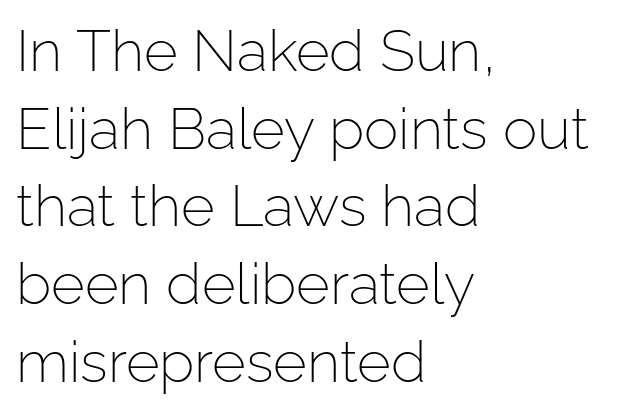
The image shows 58 px light sans-serif type, upright; set left-aligned, normal line spacing (1.34x), normal letter spacing, not underlined; low stroke contrast and a medium x-height.
